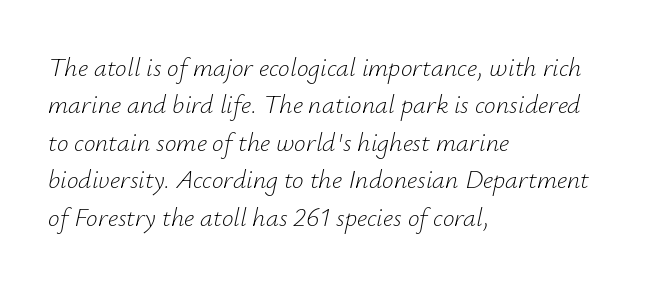
Regular leading. The passage is arranged the way most books set body copy — flush left. The passage shown leans; its letterforms are oblique. On a weight scale, this lands at 450 or below. Honestly, there is no underline to notice here at all.
